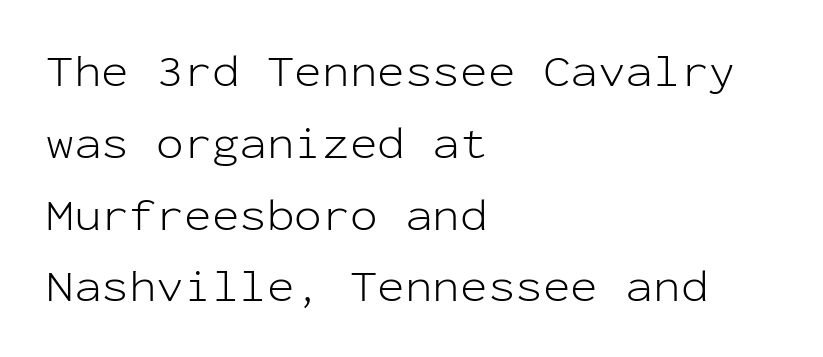
Q: Is the text bold? A: No.
Q: Is the text italic (slanted)? A: No, it is upright.
Q: Is the typeface a serif or a sans-serif typeface? A: Sans-serif.
Q: Is the text underlined? A: No.
Q: How is the paragraph aligned? A: Left-aligned.
Q: Is the spacing between letters normal or unusually wide? A: Normal.
Q: Is the spacing between lines tight, normal or loose? A: Normal.
Q: Width (condensed, normal, or wide)? A: Normal.
Q: Stroke contrast? A: Low.
Q: x-height? A: Medium.
Q: Monospaced? A: Yes.
